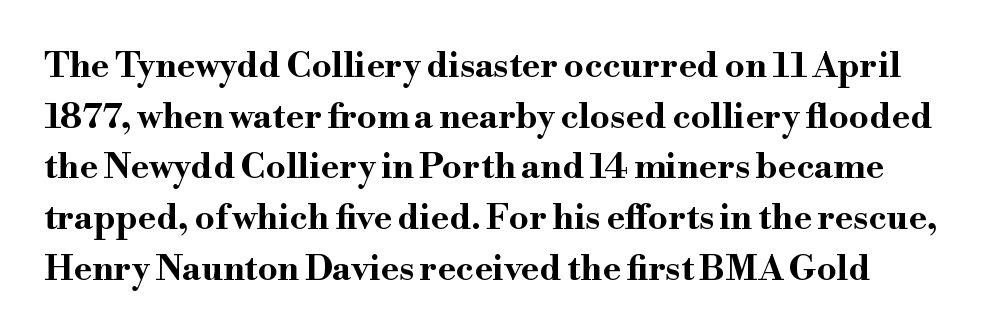
{"serif": "yes", "italic": "no", "bold": "yes", "weight": "bold", "width": "wide", "stroke_contrast": "high", "x_height": "small", "monospaced": "no", "underline": "no", "line_spacing": "normal", "line_spacing_ratio": 1.45, "letter_spacing": "normal", "letter_spacing_em": 0.0, "glyph_px": 35}
